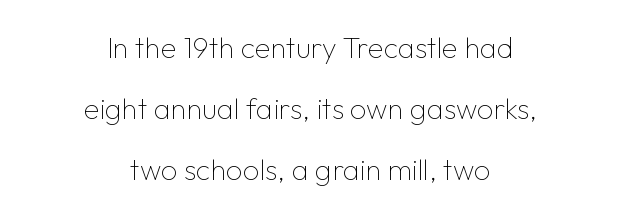
{"serif": "no", "italic": "no", "bold": "no", "weight": "thin", "width": "normal", "stroke_contrast": "low", "x_height": "medium", "monospaced": "no", "underline": "no", "align": "center", "line_spacing": "loose", "line_spacing_ratio": 2.1, "letter_spacing": "normal", "letter_spacing_em": 0.0, "glyph_px": 29}
